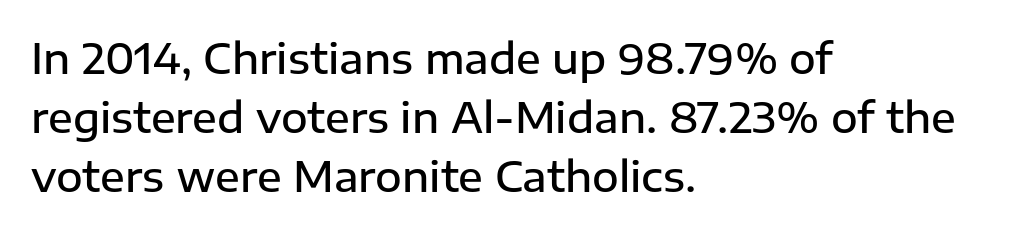
Each row of text sits above clean, open space. Do the characters align in a grid? No, the font is proportional. This is sans-serif lettering, the kind often seen on screens and signage. Regarding leading, the lines here are spaced in the standard way. Layout note: lines flush left. Honestly, the letter spacing is just normal — you wouldn't notice it.
